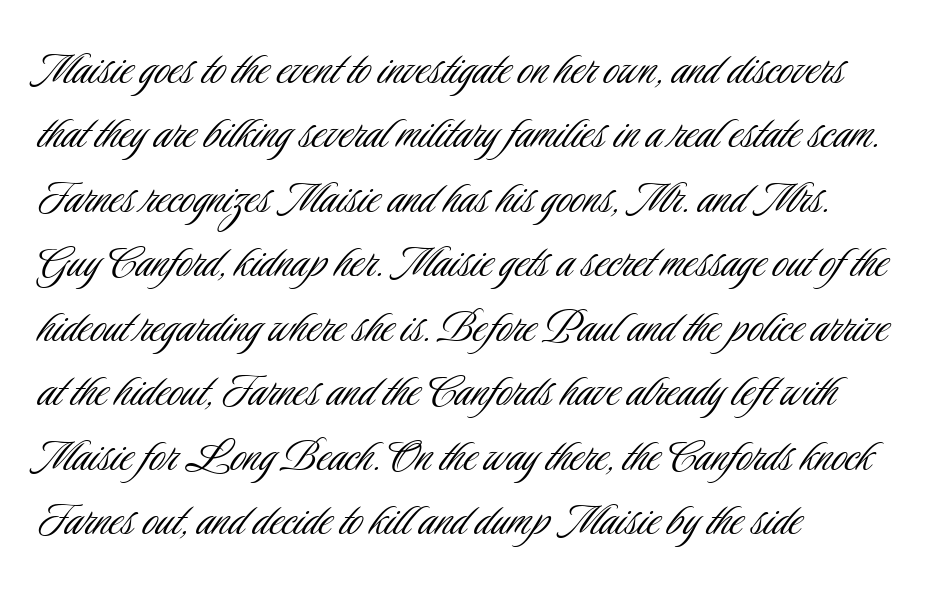
{"serif": "no", "bold": "no", "weight": "light", "width": "condensed", "stroke_contrast": "low", "x_height": "small", "monospaced": "no", "underline": "no", "align": "left", "line_spacing_ratio": 1.24, "letter_spacing": "normal", "letter_spacing_em": 0.0, "glyph_px": 52}
